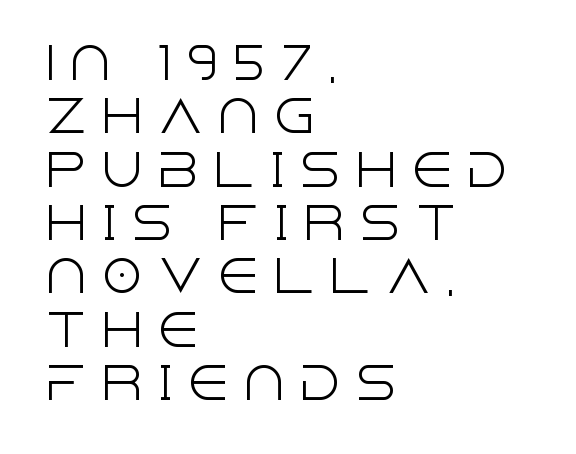
The image shows 43 px light sans-serif type, upright; set left-aligned, line spacing 1.24x, unusually wide letter spacing (+0.3 em), not underlined; a large x-height.
